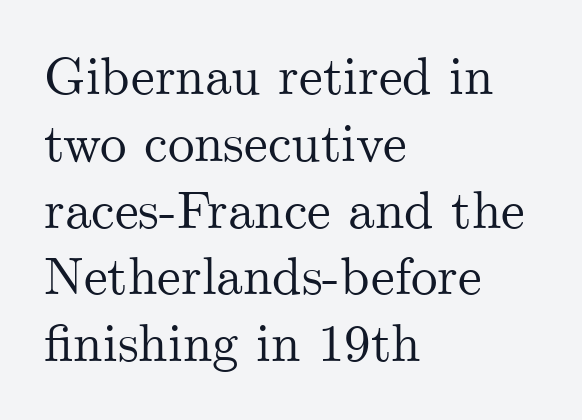
There is no visible air inserted between adjacent glyphs. This sample uses an upright cut, with every glyph sitting square on the baseline. Left-aligned paragraph, ragged on the right. Looks like regular typesetting: each glyph gets only the width it needs. Regular leading.
